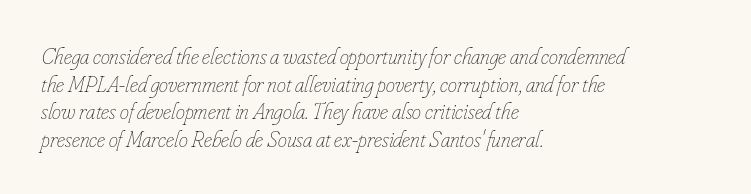
Any mark beneath the type? The region is blank. The rendering anchors every line to the left-hand side. A quiet, ordinary-to-light weight characterises the typeface. Tracking value appears to be zero — textbook default spacing. Compared with ordinary roman type, these characters are visibly tilted.
